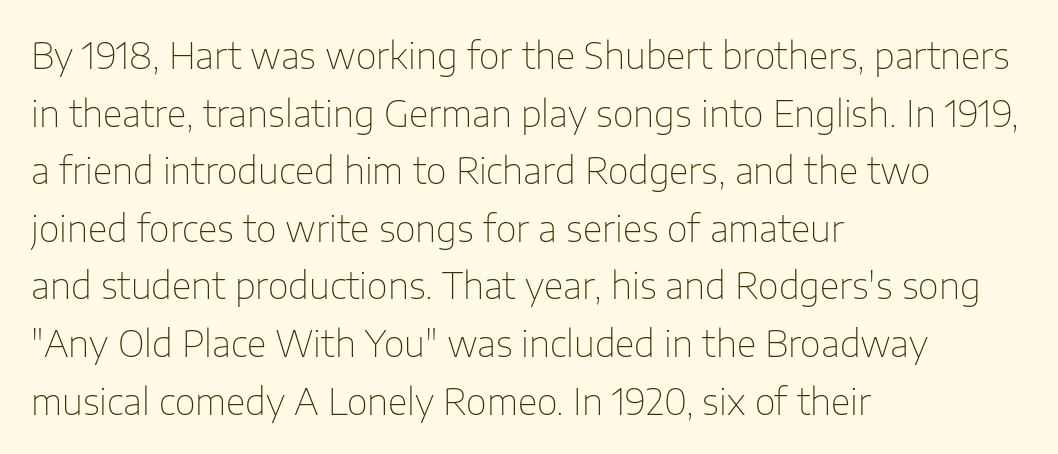
Vertically, the passage feels balanced, rows spaced as you'd expect. No chunkiness to these letters — they're not bold. This sample has the flowing, uneven cadence of proportional lettering. The type family on display is of the sans-serif kind. If you drew a line through each stem, it would be perfectly vertical.
